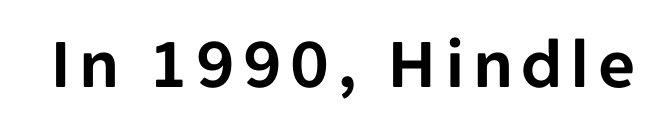
The baseline area is clear. Does the lettering tilt? It doesn't — this is upright. Are there feet on the stems? There aren't — it's a sans. A typesetter would call this proportional, since set widths differ per character.
